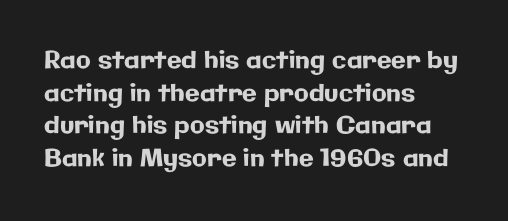
Q: Is the text italic (slanted)? A: No, it is upright.
Q: Is the text underlined? A: No.
Q: How is the paragraph aligned? A: Left-aligned.
Q: Is the spacing between letters normal or unusually wide? A: Normal.
Q: Is the spacing between lines tight, normal or loose? A: Normal.
